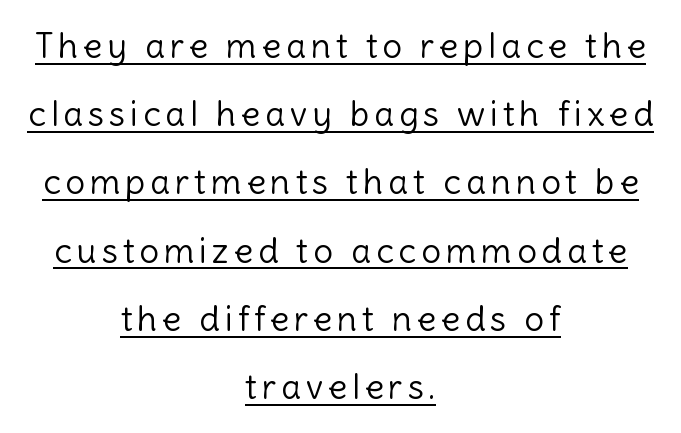
The image shows 35 px light sans-serif type, upright; set centered, loose line spacing (1.95x), underlined; a medium x-height.
